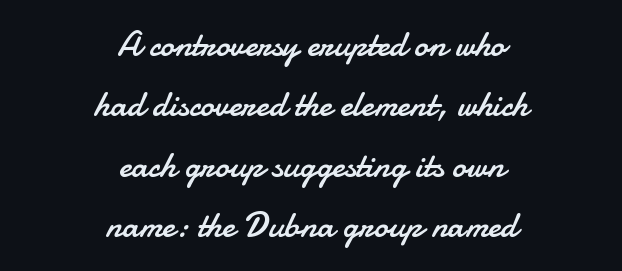
The image shows 36 px regular-weight sans-serif type; set centered, normal line spacing (1.68x), normal letter spacing, not underlined; low stroke contrast and a small x-height.
